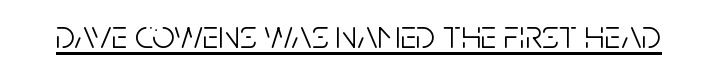
The letters stand upright; this is a roman face. The face looks like a standard text weight, possibly lighter. Stroke terminals: plain, sans-serif. Looks like regular typesetting: each glyph gets only the width it needs. How are the letters spaced? Ordinarily, with no added tracking. The face used here appears with an underline applied.
